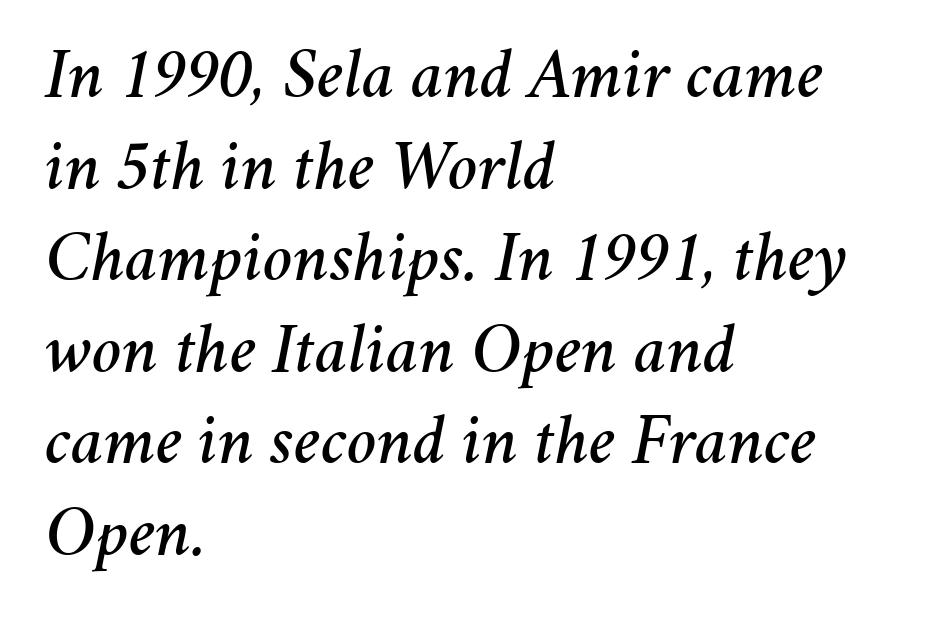
Default kerning and tracking; the words read as compact shapes. Teacher's note: observe the even left margin — that is flush-left alignment. It's the slanting kind of type. Words float on clear page, feet unadorned. Proportional: the letters do not fall into vertical columns. Regular leading.
